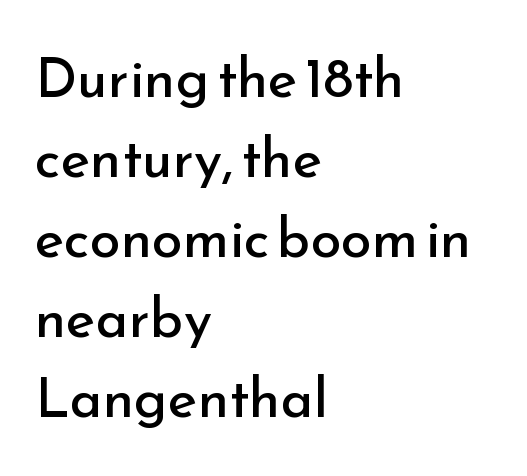
Q: Is the text bold? A: No.
Q: Is the text italic (slanted)? A: No, it is upright.
Q: Is the typeface a serif or a sans-serif typeface? A: Sans-serif.
Q: Is the text underlined? A: No.
Q: How is the paragraph aligned? A: Left-aligned.
Q: Is the spacing between letters normal or unusually wide? A: Normal.
Q: Is the spacing between lines tight, normal or loose? A: Normal.
Q: Width (condensed, normal, or wide)? A: Normal.
Q: Stroke contrast? A: Low.
Q: x-height? A: Small.
Q: Monospaced? A: No.
